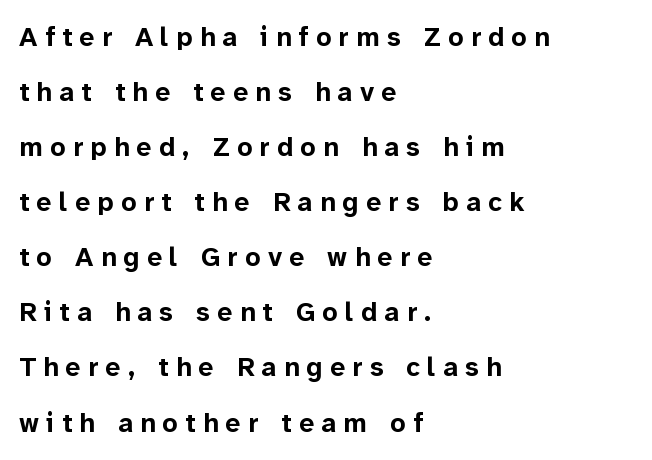
Q: Is the text bold? A: Yes.
Q: Is the text italic (slanted)? A: No, it is upright.
Q: Is the text underlined? A: No.
Q: How is the paragraph aligned? A: Left-aligned.
Q: Is the spacing between letters normal or unusually wide? A: Unusually wide.
Q: Is the spacing between lines tight, normal or loose? A: Loose.
